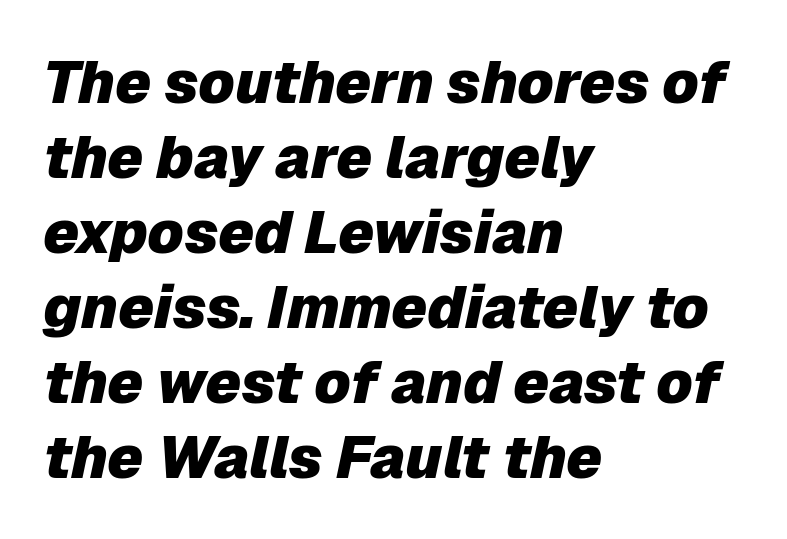
Q: Is the text bold? A: Yes.
Q: Is the text italic (slanted)? A: Yes, it leans right by about 12 degrees.
Q: Is the text underlined? A: No.
Q: How is the paragraph aligned? A: Left-aligned.
Q: Is the spacing between letters normal or unusually wide? A: Normal.
Q: Is the spacing between lines tight, normal or loose? A: Normal.
Q: Width (condensed, normal, or wide)? A: Normal.
Q: Stroke contrast? A: Low.
Q: x-height? A: Medium.
Q: Monospaced? A: No.
